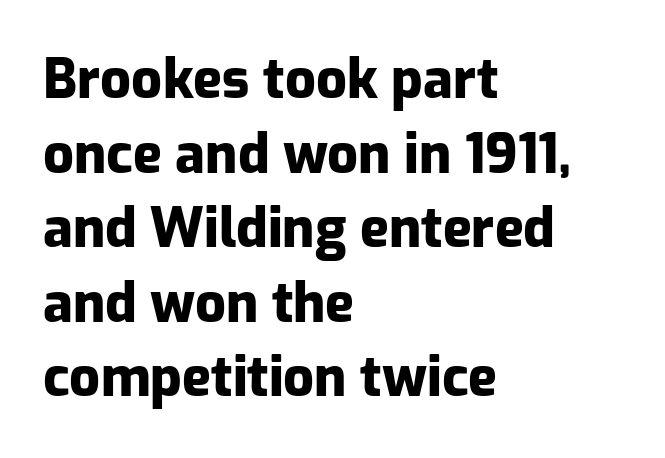
The image shows 54 px heavy sans-serif type, upright; set left-aligned, normal line spacing (1.38x), normal letter spacing, not underlined; low stroke contrast and a medium x-height.
